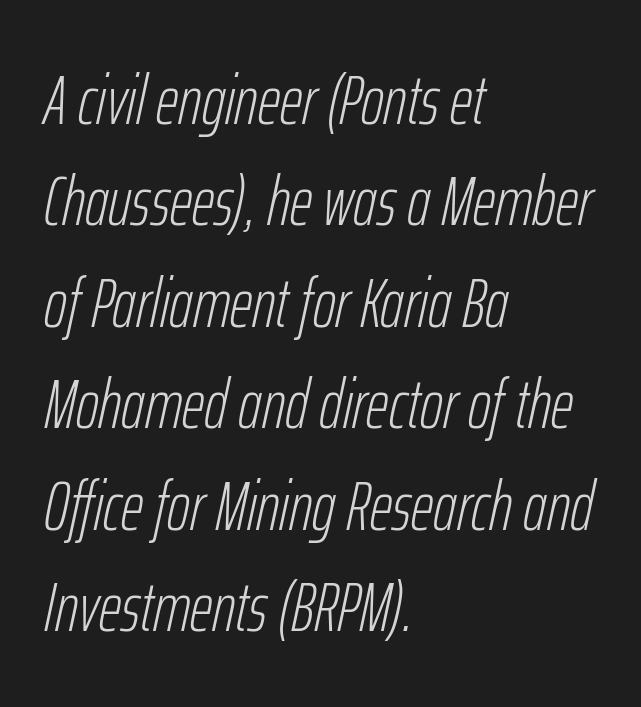
Caption: standard tracking, unaltered. The lines are quadded left. Looks like regular typesetting: each glyph gets only the width it needs. Quick note: underline off. Letters have the restrained weight of plain body copy at most.
